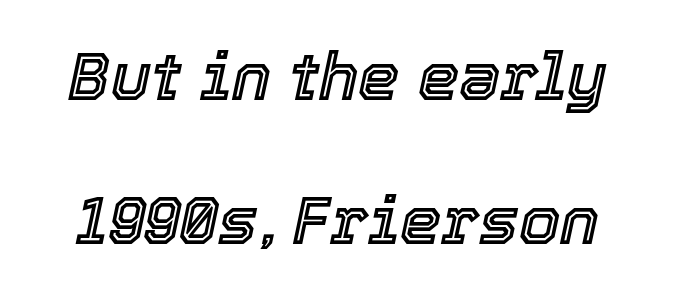
Letters rest on an invisible, unmarked baseline. Do the characters align in a grid? No, the font is proportional. Leading: increased. This rendering leaves character spacing at its baseline value. Tall strokes in this sample are angled rather than plumb.
